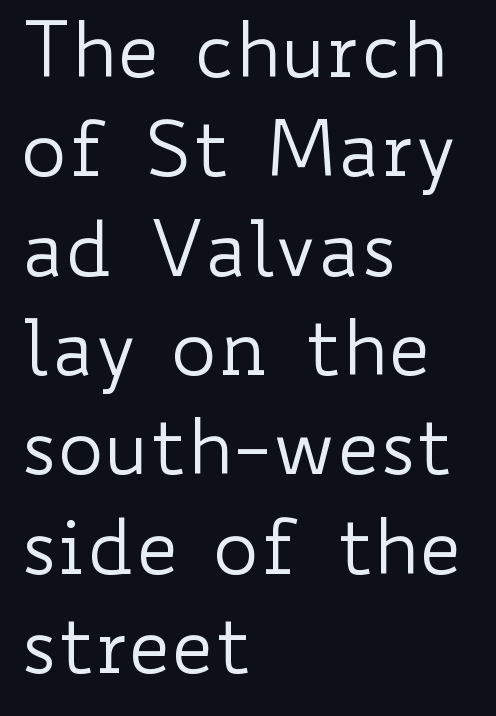
The paragraph shown leans on its left margin. Note the varied advance widths — an 'i' is clearly narrower than an 'm'. No chunkiness to these letters — they're not bold. The gap between lines stays unmarked.
